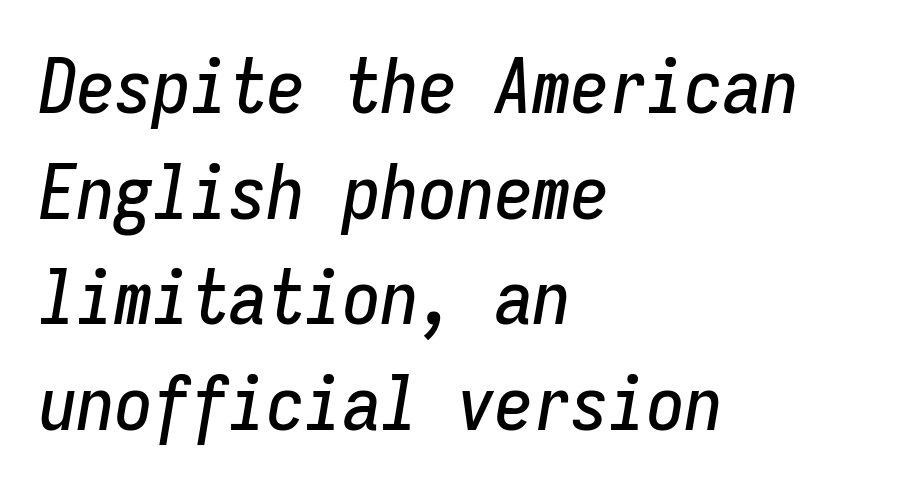
Baseline-to-baseline distance is the conventional proportion of letter height. Quick note: underline off. These lines were composed using italics. The face used here is rendered with its standard letterfit. The ragged edge is on the right, which tells us the setting is flush left. Is this a fixed-width face? Yes — each glyph sits in an identical cell.
